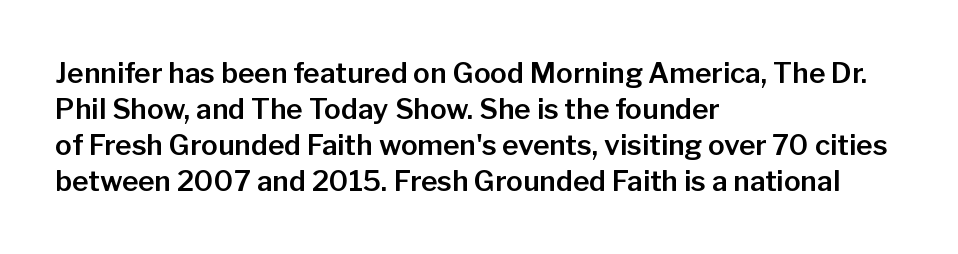
Q: Is the text italic (slanted)? A: No, it is upright.
Q: Is the typeface a serif or a sans-serif typeface? A: Sans-serif.
Q: Is the text underlined? A: No.
Q: How is the paragraph aligned? A: Left-aligned.
Q: Is the spacing between letters normal or unusually wide? A: Normal.
Q: Is the spacing between lines tight, normal or loose? A: Normal.
Q: Width (condensed, normal, or wide)? A: Normal.
Q: Stroke contrast? A: Low.
Q: x-height? A: Medium.
Q: Monospaced? A: No.
